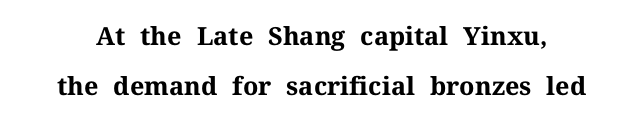
{"italic": "no", "bold": "yes", "underline": "no", "line_spacing": "loose", "line_spacing_ratio": 2.0, "letter_spacing": "normal", "letter_spacing_em": 0.0, "glyph_px": 25}
